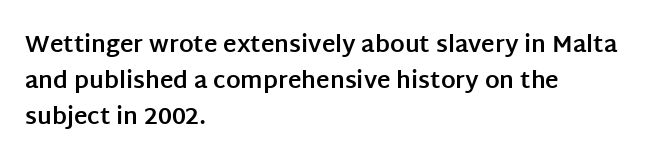
The image shows 23 px bold type, upright; set left-aligned, normal line spacing (1.57x), normal letter spacing, not underlined.
